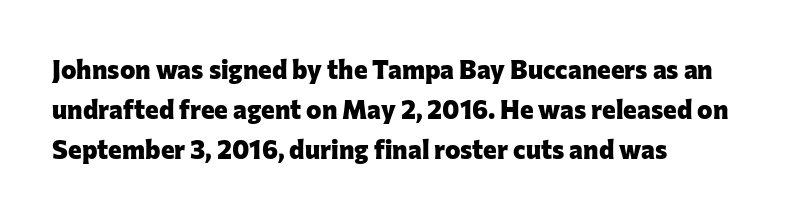
The image shows 26 px bold type, upright; set left-aligned, normal line spacing (1.54x), normal letter spacing, not underlined.
